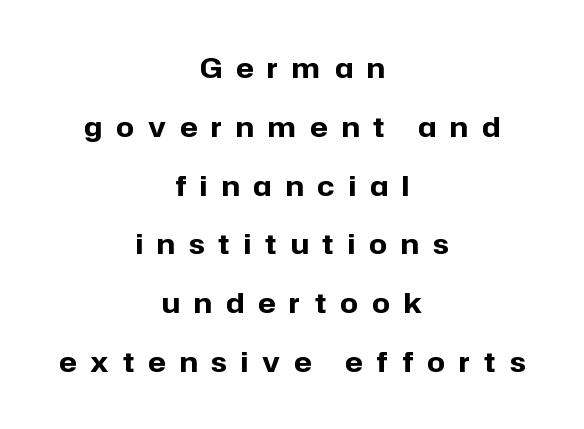
{"serif": "no", "italic": "no", "bold": "yes", "weight": "bold", "width": "normal", "stroke_contrast": "low", "x_height": "medium", "monospaced": "no", "underline": "no", "align": "center", "line_spacing": "loose", "line_spacing_ratio": 2.1, "letter_spacing": "wide", "letter_spacing_em": 0.5, "glyph_px": 28}
